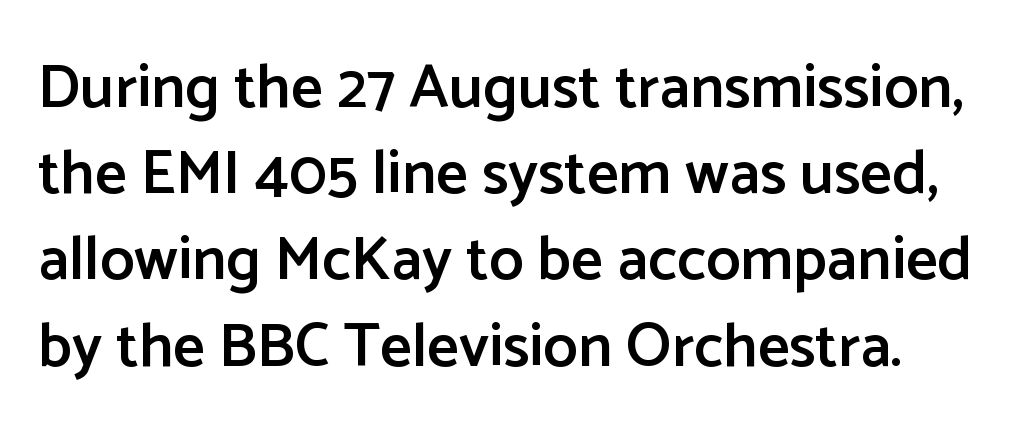
{"serif": "no", "italic": "no", "bold": "semi", "weight": "semibold", "width": "normal", "stroke_contrast": "low", "x_height": "medium", "monospaced": "no", "underline": "no", "line_spacing": "normal", "line_spacing_ratio": 1.39, "letter_spacing": "normal", "letter_spacing_em": 0.0, "glyph_px": 62}
